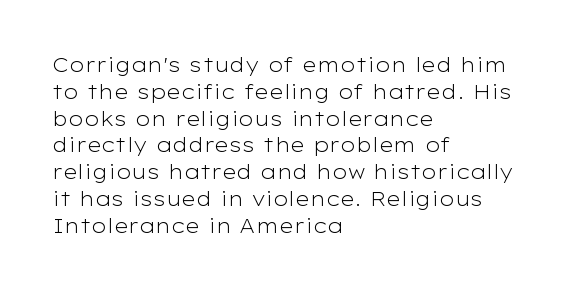
The image shows 20 px text type, upright; set left-aligned, normal line spacing (1.34x), normal letter spacing, not underlined.
